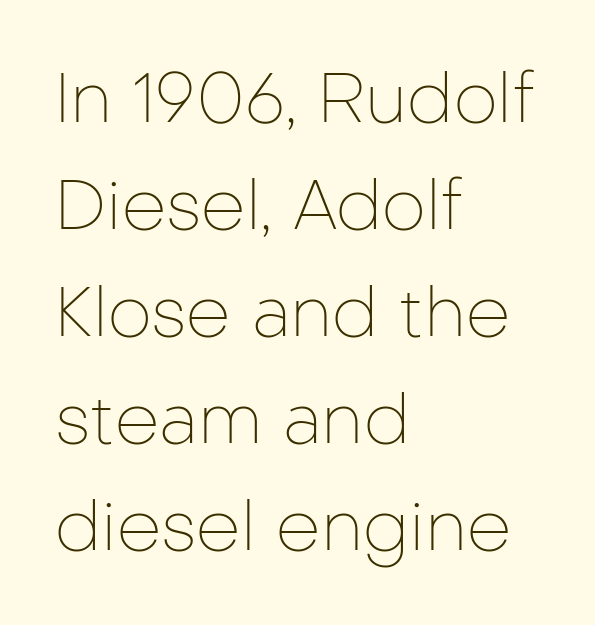
Layout note: lines flush left. Inter-character spacing is left at the font's built-in metrics. The lines sit at an ordinary, default distance from one another. Spacing verdict: proportional, widths tailored to each character. Is the type heavy? It reads as light-to-regular instead. A typesetter would mark this as roman, not italic.
